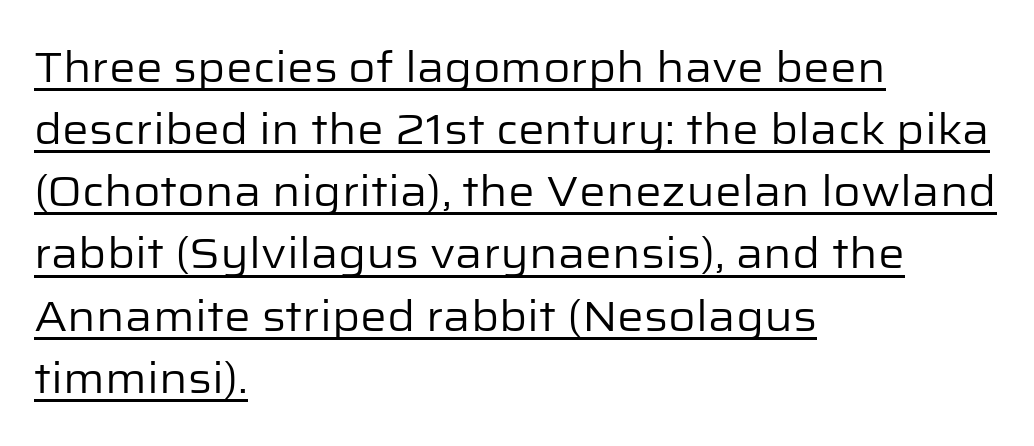
The image shows 42 px regular-weight sans-serif type, upright; set left-aligned, normal line spacing (1.48x), normal letter spacing, underlined; low stroke contrast and a medium x-height.
